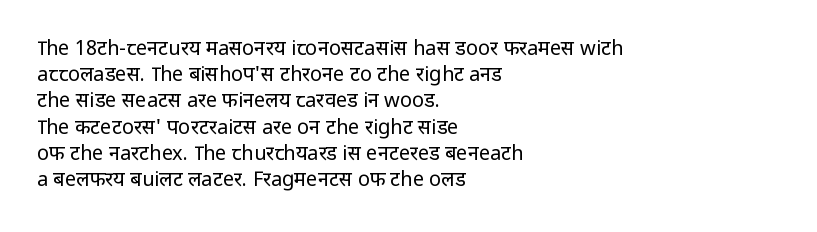
{"italic": "no", "bold": "no", "underline": "no", "align": "left", "line_spacing": "normal", "line_spacing_ratio": 1.31, "letter_spacing": "normal", "letter_spacing_em": 0.0, "glyph_px": 20}
